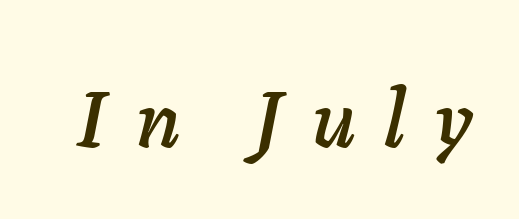
The image shows 80 px text type, italic (leaning right); set unusually wide letter spacing (+0.37 em), not underlined; low stroke contrast and a medium x-height.
